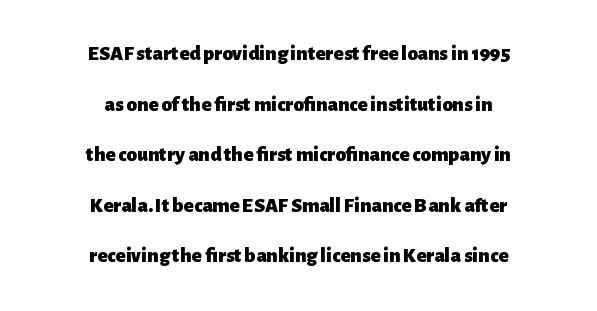
The image shows 21 px bold type, upright; set centered, loose line spacing (2.41x), normal letter spacing, not underlined.
